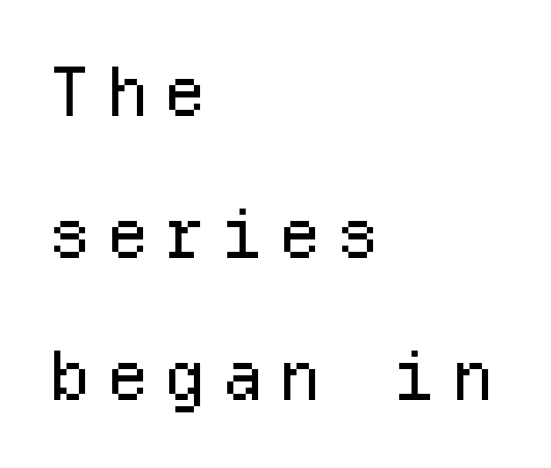
{"serif": "no", "italic": "no", "bold": "no", "weight": "regular", "width": "normal", "stroke_contrast": "low", "x_height": "medium", "monospaced": "yes", "underline": "no", "align": "left", "line_spacing": "loose", "line_spacing_ratio": 2.09, "letter_spacing": "wide", "letter_spacing_em": 0.21, "glyph_px": 68}
